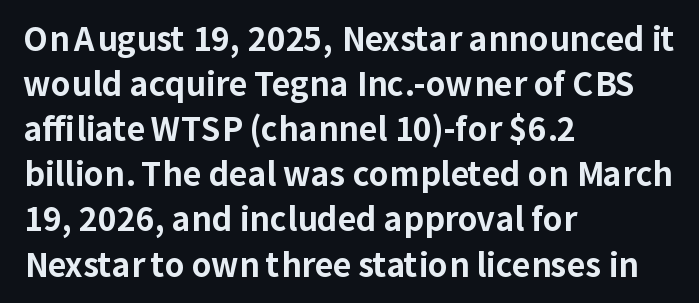
{"serif": "no", "italic": "no", "bold": "yes", "weight": "bold", "width": "normal", "stroke_contrast": "low", "x_height": "medium", "monospaced": "no", "underline": "no", "align": "left", "line_spacing": "normal", "line_spacing_ratio": 1.41, "letter_spacing": "normal", "letter_spacing_em": 0.0, "glyph_px": 32}
